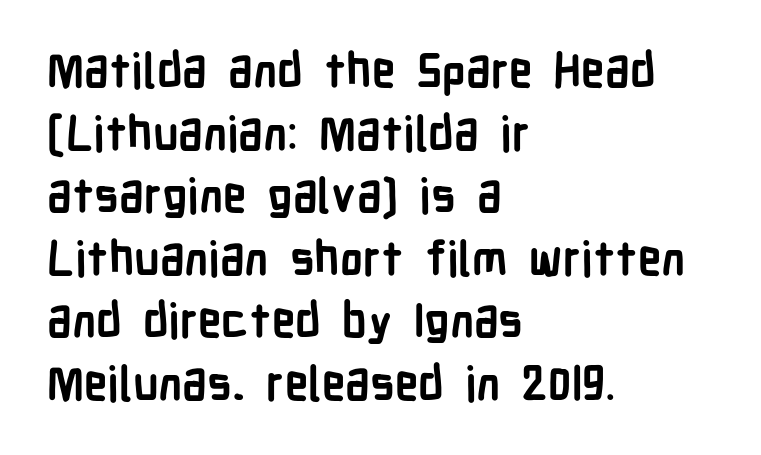
Students, observe: this is what conventionally led text looks like. Every row of glyphs begins at an identical x-position on the left. The typeface chosen for these lines omits serifs. This sample has the flowing, uneven cadence of proportional lettering.
